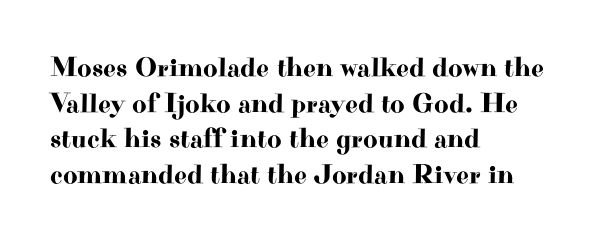
Underlining? Definitely not there. The rows are spaced the way most documents space them. The lettering stays uniformly vertical, giving the passage a roman look. Type style note: has serifs. Words appear dense and cohesive because spacing is normal.
